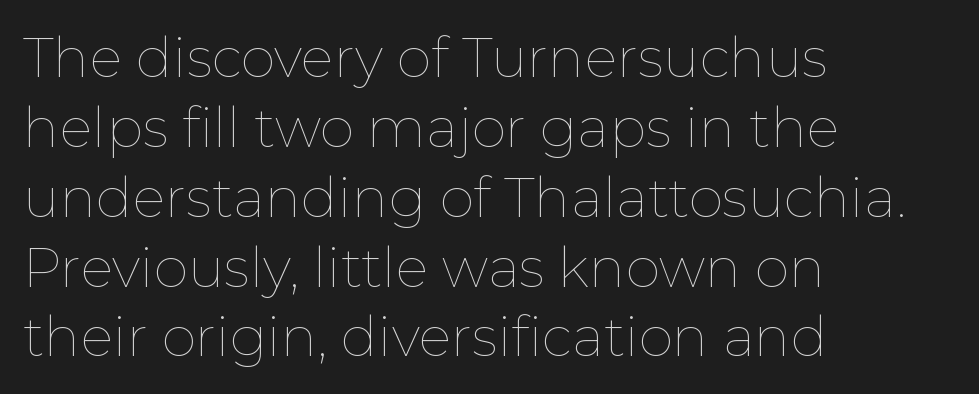
Weight: not bold — regular or lighter. The axis of the letterforms is exactly vertical. Successive baselines arrive at the customary interval. A typesetter would call this proportional, since set widths differ per character. Line starts are locked; line ends wander.
